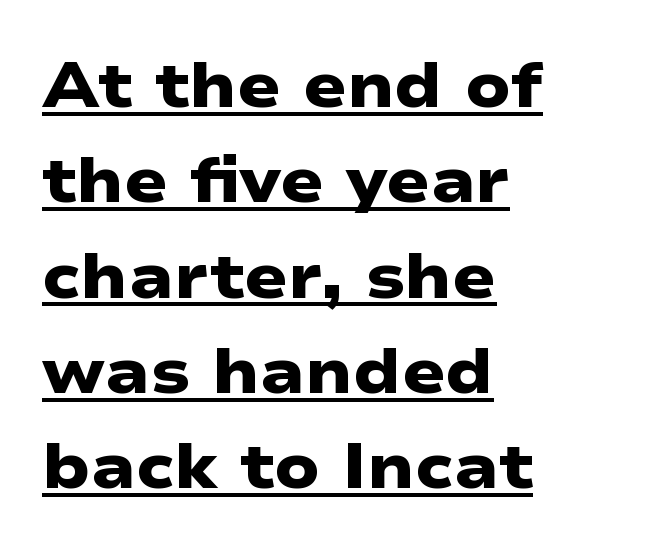
{"serif": "no", "bold": "yes", "weight": "heavy", "width": "wide", "stroke_contrast": "low", "x_height": "medium", "monospaced": "no", "underline": "yes", "align": "left", "line_spacing": "normal", "line_spacing_ratio": 1.49, "letter_spacing": "normal", "letter_spacing_em": 0.0, "glyph_px": 64}
